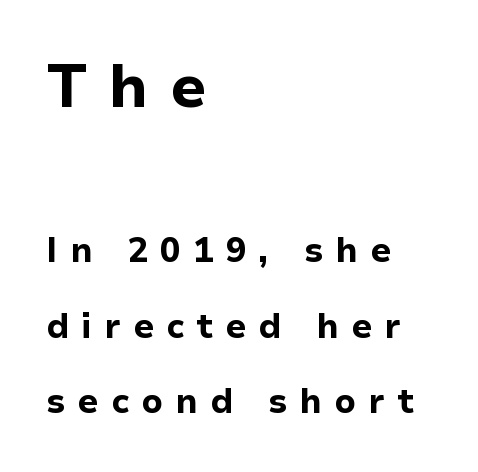
Italic? Not at all — the glyphs are vertical. Underline: absent. Typesetter's note — upper block bumped up in size, lower block left smaller. How heavy is the stroke? Heavy — this is a bold. The rendering inserts visible extra space after every character. Compared with a centered layout, this one pins lines to the left instead.
